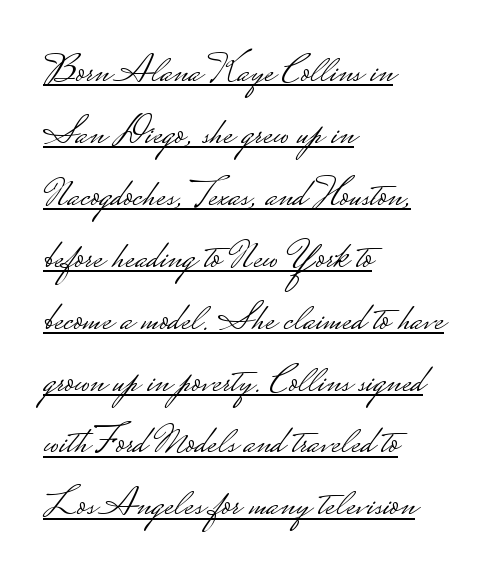
{"serif": "no", "bold": "no", "weight": "light", "width": "wide", "stroke_contrast": "low", "monospaced": "no", "underline": "yes", "align": "left", "line_spacing": "normal", "line_spacing_ratio": 1.51, "letter_spacing": "normal", "letter_spacing_em": 0.0, "glyph_px": 41}
